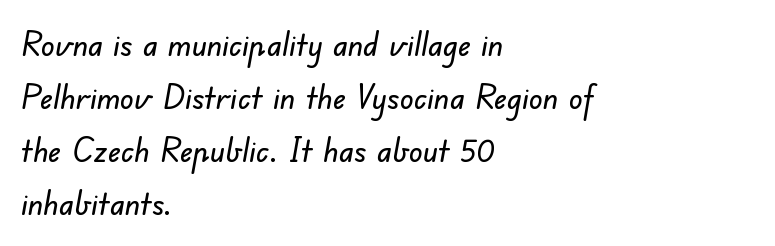
{"serif": "no", "width": "normal", "stroke_contrast": "low", "x_height": "small", "monospaced": "no", "underline": "no", "align": "left", "line_spacing": "normal", "line_spacing_ratio": 1.56, "letter_spacing": "normal", "letter_spacing_em": 0.0, "glyph_px": 34}
